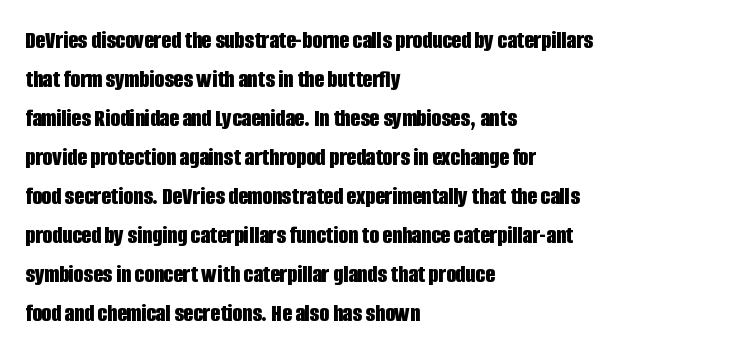
The image shows 25 px bold type, upright; set left-aligned, normal line spacing (1.56x), normal letter spacing, not underlined.
